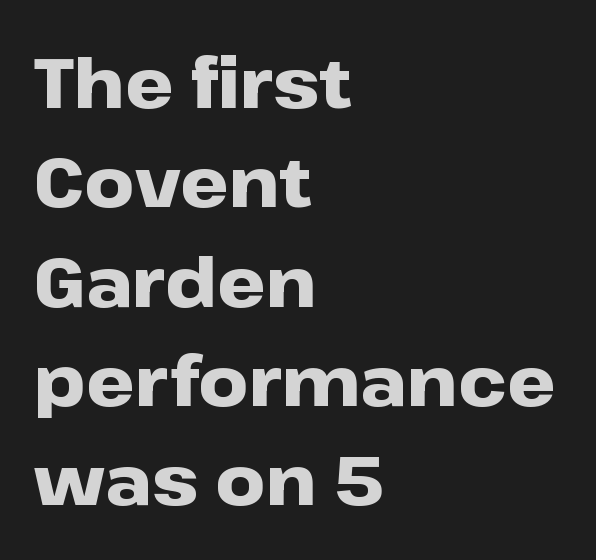
This block has exactly the height ordinary leading produces. Layout note: lines flush left. This sample uses plain, unmodified letter spacing. No word sits above an underline. On the weight axis this lands at bold, roughly 700. The letters carry no serifs — their stems end cleanly without finishing strokes.
